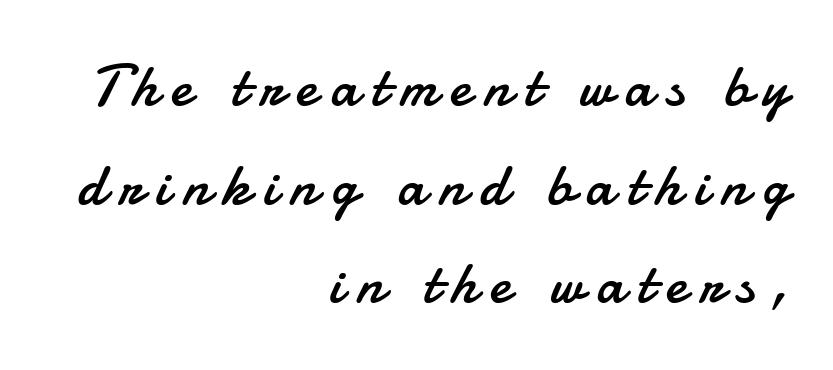
The image shows 59 px regular-weight sans-serif type; set right-aligned, normal line spacing (1.67x), unusually wide letter spacing (+0.22 em), not underlined; low stroke contrast and a small x-height.
